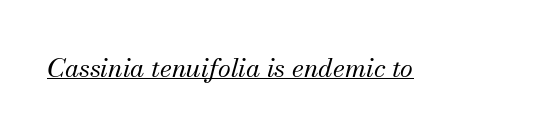
Q: Is the text bold? A: No.
Q: Is the text italic (slanted)? A: Yes, it leans right by about 13 degrees.
Q: Is the text underlined? A: Yes.
Q: Is the spacing between letters normal or unusually wide? A: Normal.
